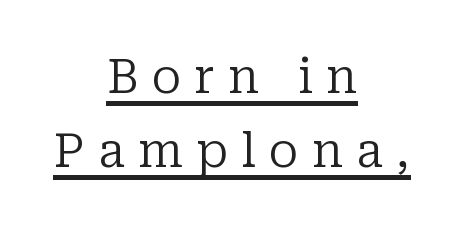
The image shows 47 px regular-weight serif type, upright; set centered, normal line spacing (1.57x), unusually wide letter spacing (+0.28 em), underlined; low stroke contrast and a medium x-height.
